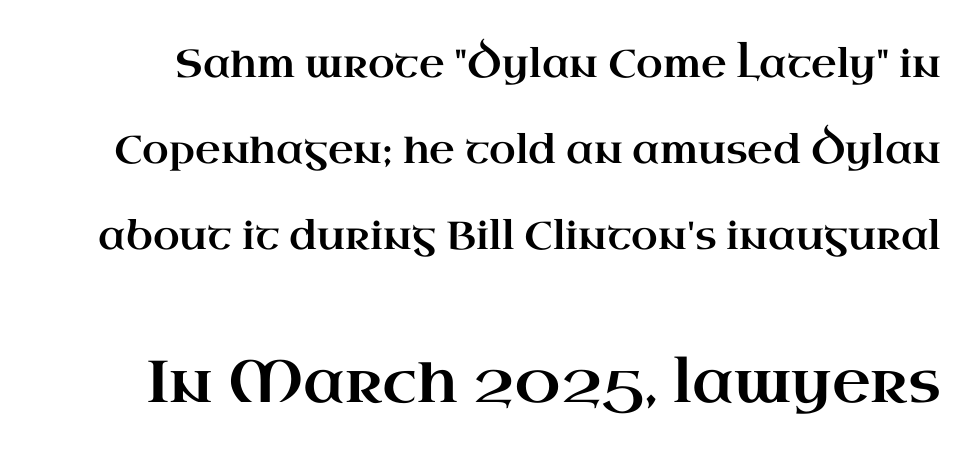
The image shows 59 px wide serif type, upright; set loose line spacing (2.2x), normal letter spacing, not underlined; the second (bottom) block is 1.51x larger; high stroke contrast and a small x-height.
